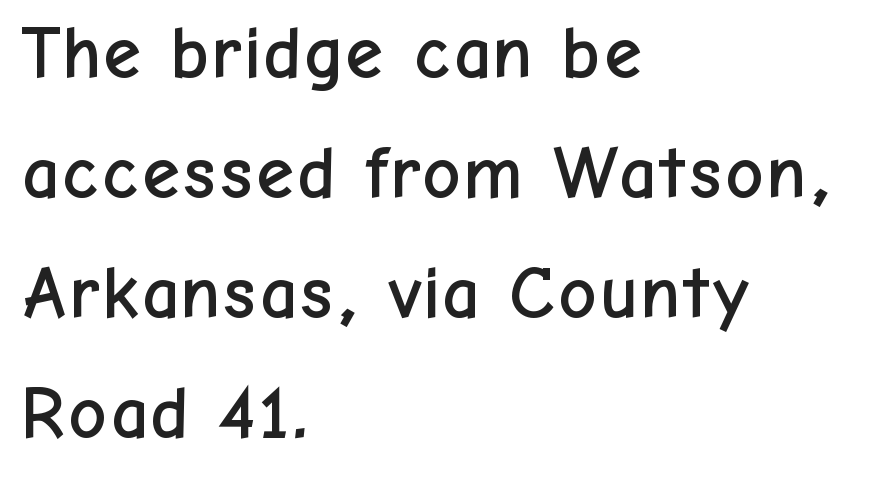
These lines are set flush left with a ragged right edge. Characters remain perfectly vertical along every line. Is there much room between lines? A standard amount, neither cramped nor airy. Quick note: underline off.
